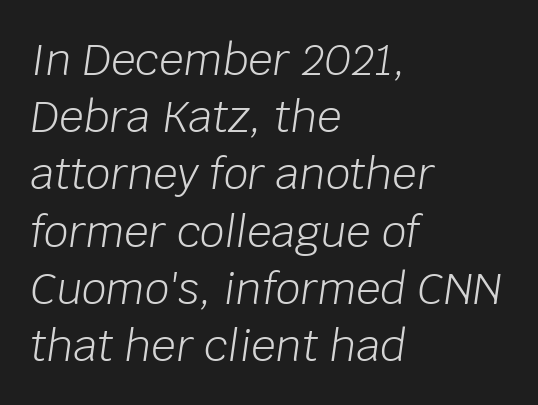
Q: Is the text bold? A: No.
Q: Is the text italic (slanted)? A: Yes, it leans right by about 8 degrees.
Q: Is the text underlined? A: No.
Q: How is the paragraph aligned? A: Left-aligned.
Q: Is the spacing between letters normal or unusually wide? A: Normal.
Q: Is the spacing between lines tight, normal or loose? A: Normal.
Q: Width (condensed, normal, or wide)? A: Normal.
Q: Stroke contrast? A: Low.
Q: x-height? A: Large.
Q: Monospaced? A: No.
